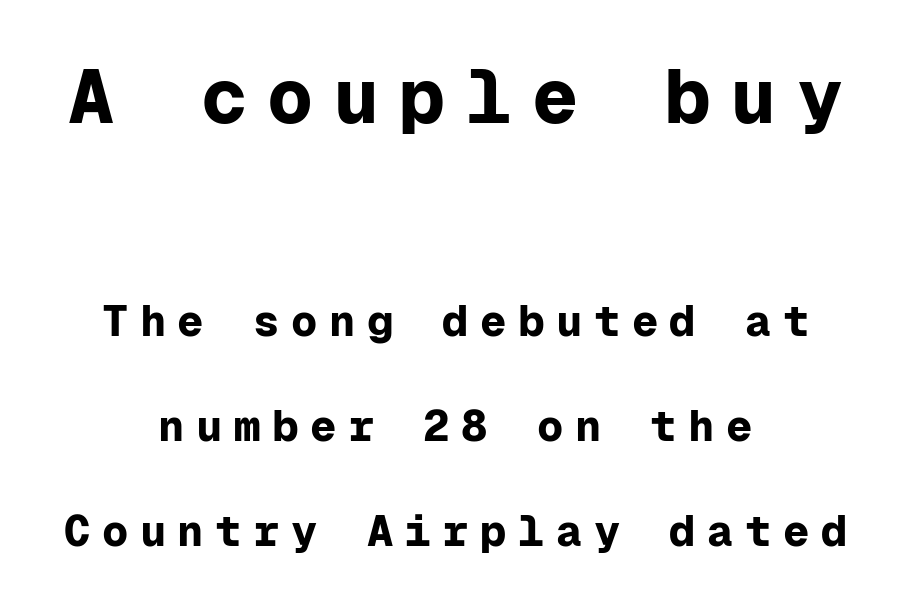
The image shows 77 px bold sans-serif type, upright, monospaced; set centered, loose line spacing (2.39x), unusually wide letter spacing (+0.26 em), not underlined; the first (top) block is 1.75x larger; low stroke contrast and a medium x-height.
